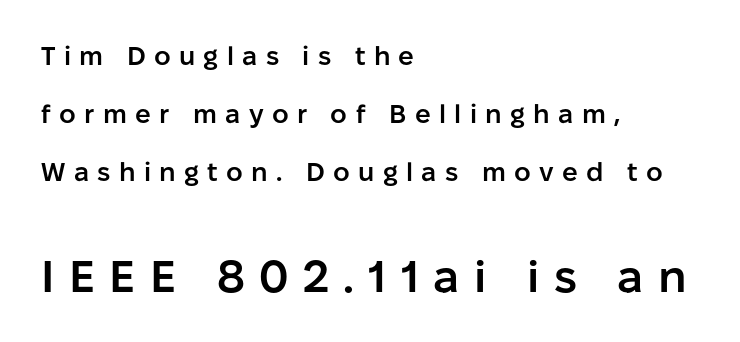
Q: Is the text bold? A: Semi-bold.
Q: Is the text italic (slanted)? A: No, it is upright.
Q: Is the typeface a serif or a sans-serif typeface? A: Sans-serif.
Q: Is the text underlined? A: No.
Q: How is the paragraph aligned? A: Left-aligned.
Q: Is the spacing between letters normal or unusually wide? A: Unusually wide.
Q: Is the spacing between lines tight, normal or loose? A: Loose.
Q: Which block of text is set in a larger size, the first (top) or the second (bottom)? A: The second (bottom) one.
Q: Width (condensed, normal, or wide)? A: Normal.
Q: Stroke contrast? A: Low.
Q: x-height? A: Medium.
Q: Monospaced? A: No.
